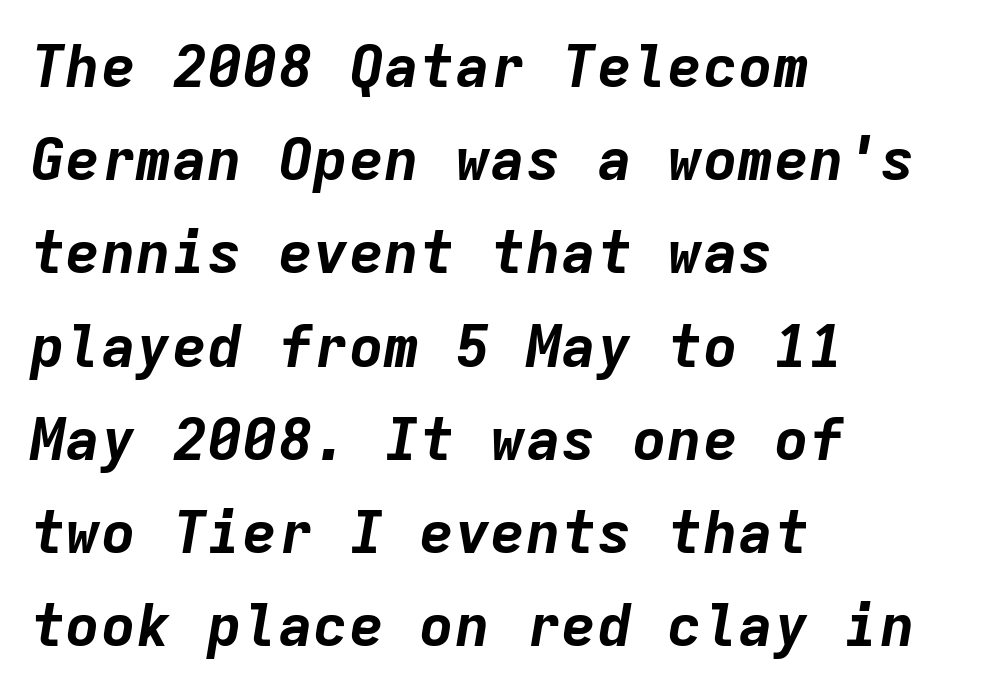
The image shows 59 px bold type, italic (leaning right), monospaced; set left-aligned, normal line spacing (1.58x), normal letter spacing, not underlined; low stroke contrast and a medium x-height.
